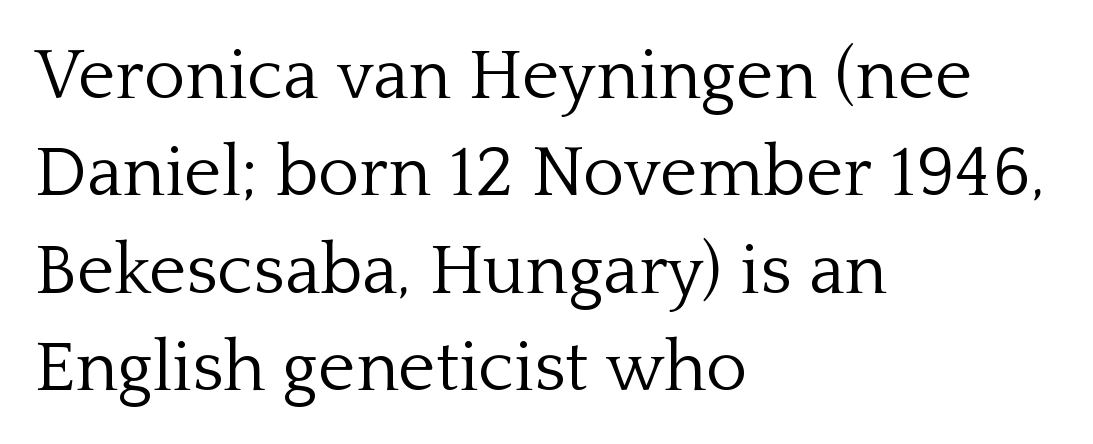
Nobody drew a line under any word here. Each word holds together tightly as a unit, with standard inter-letter gaps. The face looks like a standard text weight, possibly lighter. In CSS terms this would be text-align: left.
